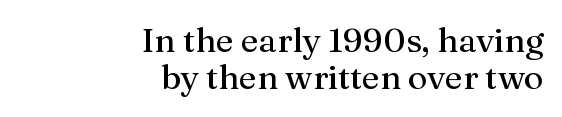
{"serif": "yes", "italic": "no", "bold": "no", "weight": "regular", "width": "normal", "stroke_contrast": "medium", "x_height": "medium", "monospaced": "no", "underline": "no", "align": "right", "line_spacing": "tight", "line_spacing_ratio": 1.1, "letter_spacing": "normal", "letter_spacing_em": 0.0, "glyph_px": 34}
